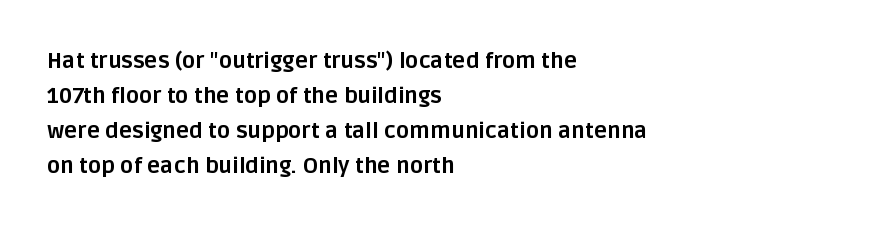
{"italic": "no", "bold": "yes", "underline": "no", "align": "left", "line_spacing": "normal", "line_spacing_ratio": 1.59, "letter_spacing": "normal", "letter_spacing_em": 0.0, "glyph_px": 22}
